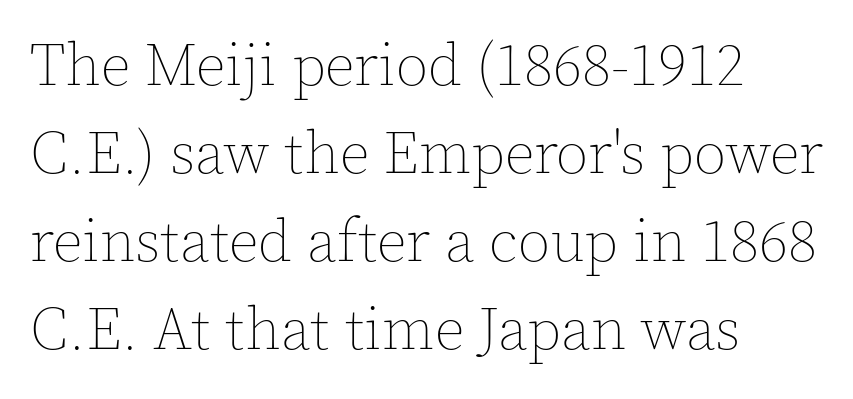
Q: Is the text bold? A: No.
Q: Is the text italic (slanted)? A: No, it is upright.
Q: Is the text underlined? A: No.
Q: How is the paragraph aligned? A: Left-aligned.
Q: Is the spacing between letters normal or unusually wide? A: Normal.
Q: Is the spacing between lines tight, normal or loose? A: Normal.
Q: Width (condensed, normal, or wide)? A: Normal.
Q: x-height? A: Medium.
Q: Monospaced? A: No.
